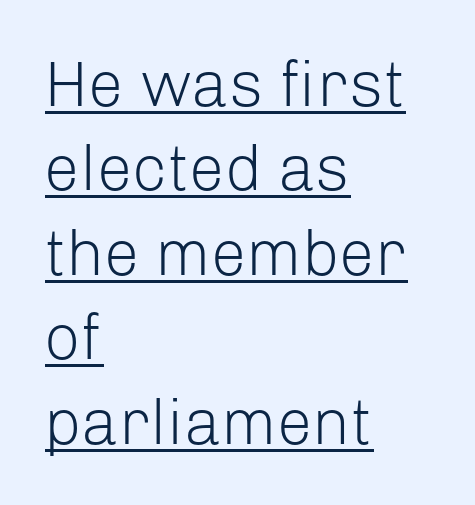
The image shows 64 px light sans-serif type, upright; set left-aligned, normal line spacing (1.32x), normal letter spacing, underlined; low stroke contrast and a medium x-height.
